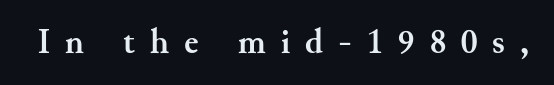
The image shows 35 px semibold serif type, upright; set unusually wide letter spacing (+0.43 em), not underlined; medium stroke contrast and a small x-height.
